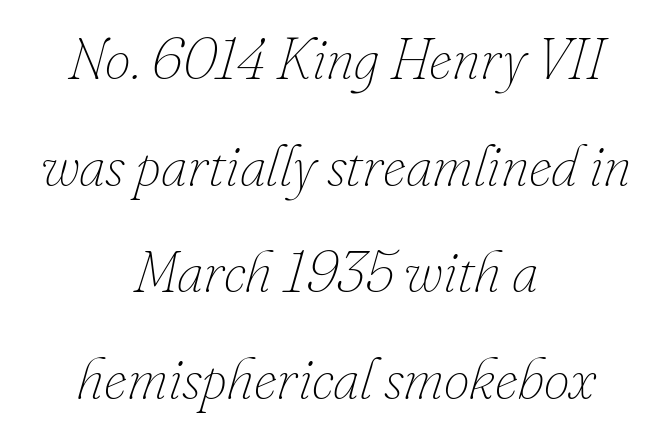
Q: Is the text bold? A: No.
Q: Is the text italic (slanted)? A: Yes, it leans right by about 16 degrees.
Q: Is the text underlined? A: No.
Q: How is the paragraph aligned? A: Centered.
Q: Is the spacing between letters normal or unusually wide? A: Normal.
Q: Width (condensed, normal, or wide)? A: Normal.
Q: Stroke contrast? A: Low.
Q: x-height? A: Small.
Q: Monospaced? A: No.
